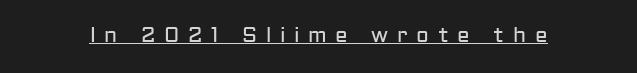
{"italic": "no", "bold": "no", "underline": "yes", "letter_spacing": "wide", "letter_spacing_em": 0.41, "glyph_px": 21}
